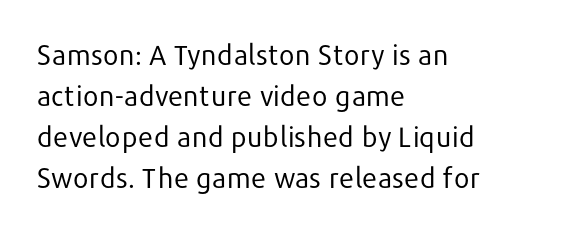
The rag falls on the right side of this text block. Letters rest on an invisible, unmarked baseline. This is roman type, the default non-slanted kind. Compared with typical body copy, the letter spacing here is the same.
